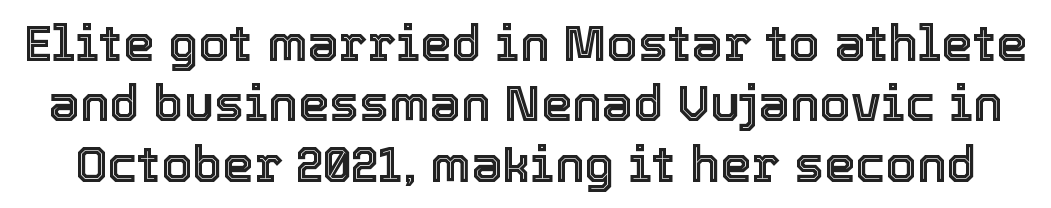
{"italic": "no", "width": "normal", "x_height": "medium", "monospaced": "no", "underline": "no", "line_spacing_ratio": 1.21, "letter_spacing": "normal", "letter_spacing_em": 0.0, "glyph_px": 50}
